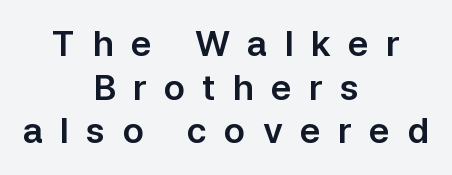
Short and long lines alike share a common midpoint. The rendering shows plain stroke endings on the letterforms — a sans-serif design. The font's upright variant was chosen for this text. Note the varied advance widths — an 'i' is clearly narrower than an 'm'. Characters follow at a spacing far wider than the type designer built in. Reading down the column, the eye jumps a familiar distance to each next line.
